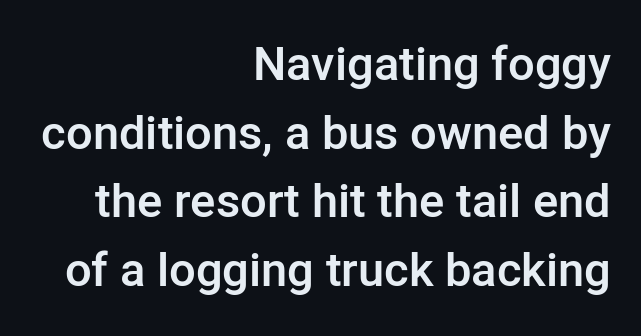
The image shows 47 px semibold sans-serif type, upright; set right-aligned, normal line spacing (1.46x), normal letter spacing, not underlined; low stroke contrast and a medium x-height.
